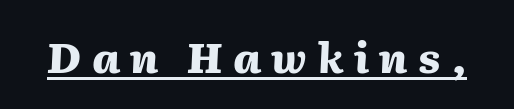
The image shows 42 px heavy type, italic (leaning right); set unusually wide letter spacing (+0.25 em), underlined; medium stroke contrast and a medium x-height.
